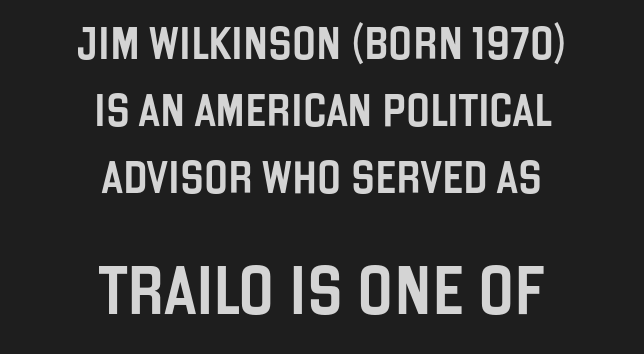
Just letters on the line, the space beneath them empty. Each letter keeps its own natural width here, so spacing adapts to shape. Loosely led — the rows are spread out. The second block has been scaled up relative to the first. To sum up the face: it is a sans, with no serifs.
